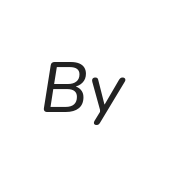
{"italic": "yes", "lean": "right", "slant_degrees": 9, "width": "normal", "stroke_contrast": "low", "x_height": "medium", "monospaced": "no", "underline": "no", "letter_spacing": "normal", "letter_spacing_em": 0.0, "glyph_px": 71}
